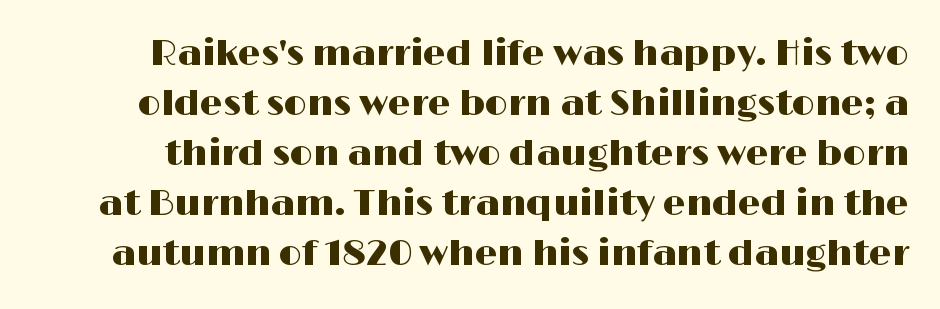
Q: Is the text italic (slanted)? A: No, it is upright.
Q: Is the typeface a serif or a sans-serif typeface? A: Sans-serif.
Q: Is the text underlined? A: No.
Q: Is the spacing between letters normal or unusually wide? A: Normal.
Q: Is the spacing between lines tight, normal or loose? A: Normal.
Q: Width (condensed, normal, or wide)? A: Wide.
Q: Stroke contrast? A: High.
Q: x-height? A: Medium.
Q: Monospaced? A: No.
